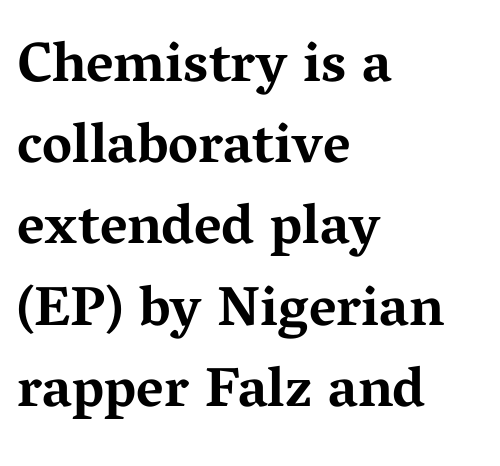
{"serif": "yes", "italic": "no", "bold": "yes", "weight": "bold", "width": "wide", "stroke_contrast": "medium", "x_height": "medium", "monospaced": "no", "underline": "no", "align": "left", "line_spacing": "normal", "line_spacing_ratio": 1.45, "letter_spacing": "normal", "letter_spacing_em": 0.0, "glyph_px": 56}
